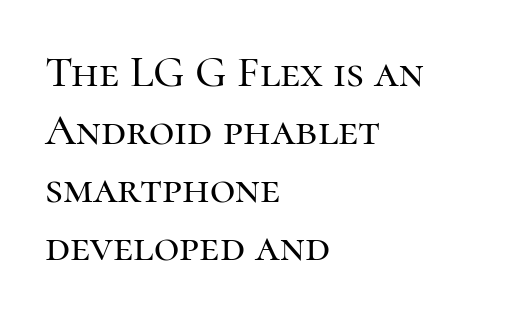
{"serif": "yes", "italic": "no", "width": "normal", "stroke_contrast": "high", "x_height": "medium", "monospaced": "no", "underline": "no", "align": "left", "line_spacing": "normal", "line_spacing_ratio": 1.32, "letter_spacing": "normal", "letter_spacing_em": 0.0, "glyph_px": 44}
